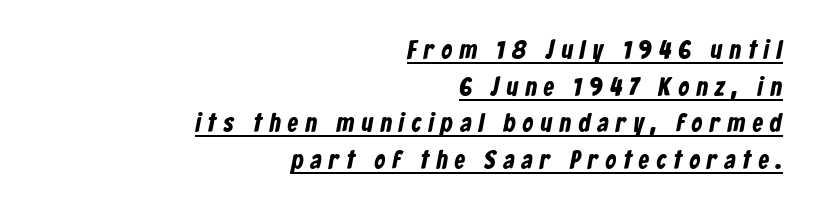
{"underline": "yes", "align": "right", "line_spacing": "normal", "line_spacing_ratio": 1.41, "letter_spacing": "wide", "letter_spacing_em": 0.29, "glyph_px": 26}
